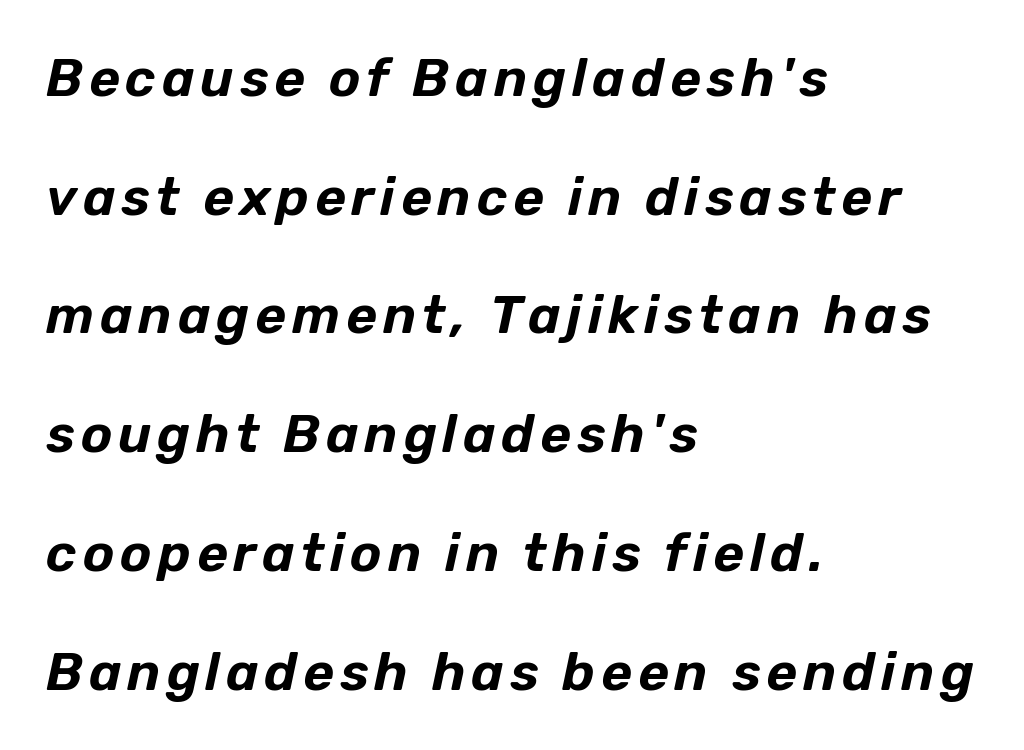
Q: Is the text italic (slanted)? A: Yes, it leans right by about 12 degrees.
Q: Is the text underlined? A: No.
Q: How is the paragraph aligned? A: Left-aligned.
Q: Is the spacing between lines tight, normal or loose? A: Loose.
Q: Width (condensed, normal, or wide)? A: Normal.
Q: Stroke contrast? A: Low.
Q: x-height? A: Medium.
Q: Monospaced? A: No.
